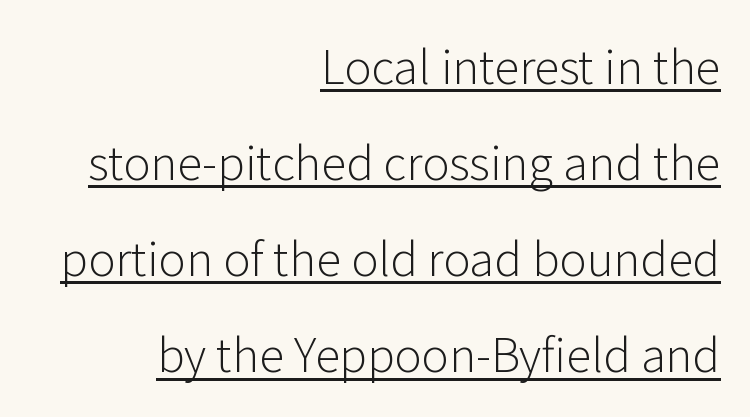
Vertically, the passage feels expansive, rows floating well apart. Notice how the passage keeps a crisp vertical edge on the right only. Varying glyph widths throughout — classic text-font behaviour. Style check: upright.
